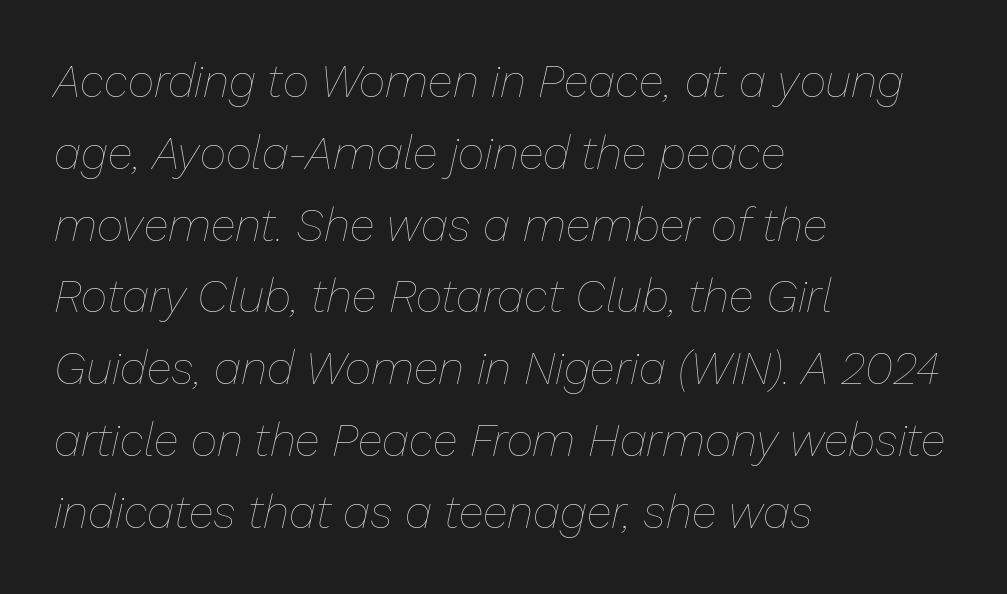
{"italic": "yes", "lean": "right", "slant_degrees": 13, "bold": "no", "weight": "thin", "width": "normal", "stroke_contrast": "low", "x_height": "medium", "monospaced": "no", "underline": "no", "align": "left", "line_spacing": "normal", "line_spacing_ratio": 1.56, "letter_spacing": "normal", "letter_spacing_em": 0.0, "glyph_px": 46}
